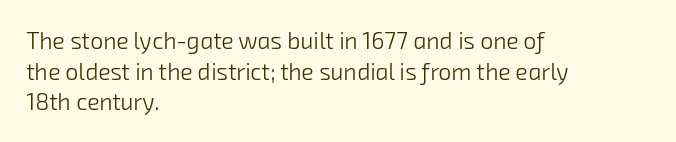
Casual observation: everything's shoved over to the left. The foot of each line stays bare and open. How are the letters spaced? Ordinarily, with no added tracking. Each stroke keeps to a modest, everyday thickness or less.
